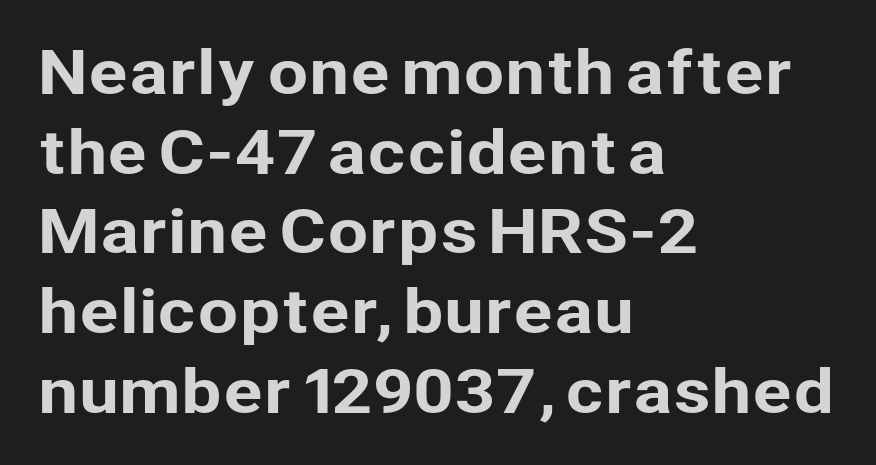
{"serif": "no", "italic": "no", "width": "normal", "stroke_contrast": "low", "x_height": "medium", "monospaced": "no", "underline": "no", "align": "left", "line_spacing": "normal", "line_spacing_ratio": 1.35, "letter_spacing": "normal", "letter_spacing_em": 0.0, "glyph_px": 59}
